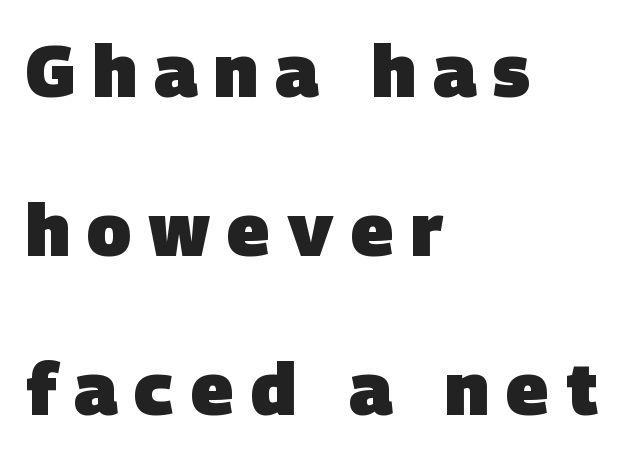
Q: Is the text bold? A: Yes.
Q: Is the typeface a serif or a sans-serif typeface? A: Sans-serif.
Q: Is the text underlined? A: No.
Q: How is the paragraph aligned? A: Left-aligned.
Q: Is the spacing between letters normal or unusually wide? A: Unusually wide.
Q: Is the spacing between lines tight, normal or loose? A: Loose.
Q: Width (condensed, normal, or wide)? A: Normal.
Q: Stroke contrast? A: Low.
Q: x-height? A: Large.
Q: Monospaced? A: No.
